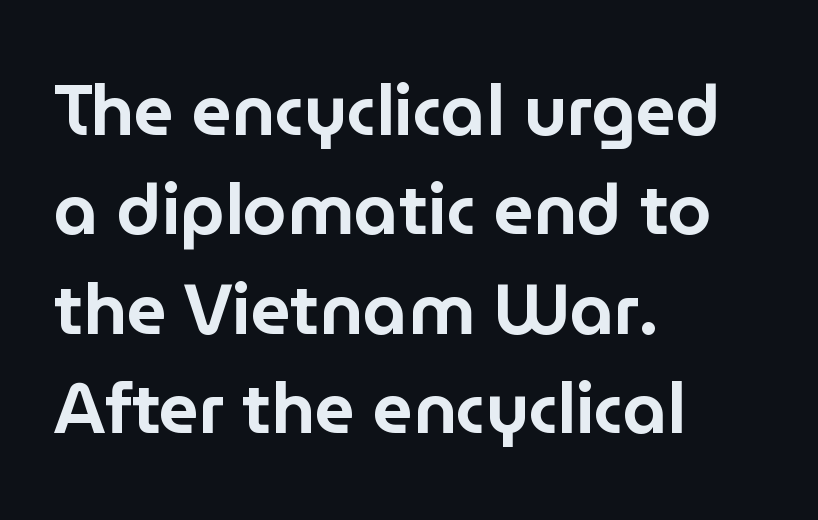
Ordinary non-slanted type is in use. One-word summary of the alignment: left. Vertically, the passage feels balanced, rows spaced as you'd expect. This sample has the flowing, uneven cadence of proportional lettering. These lines are composed in type without serifs. Clear beneath every line of the passage.
